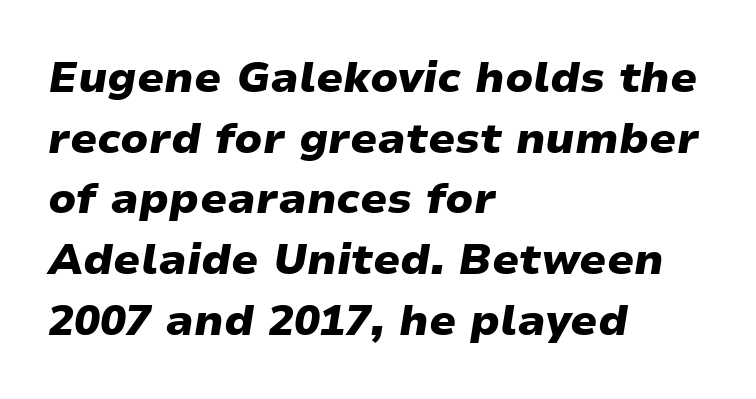
Quick note: interline space is typical. The ragged edge is on the right, which tells us the setting is flush left. As a designer I'd log this as weight 700, bold. Character widths vary here, with narrow letters taking less room than wide ones. This sample uses plain, unmodified letter spacing.
